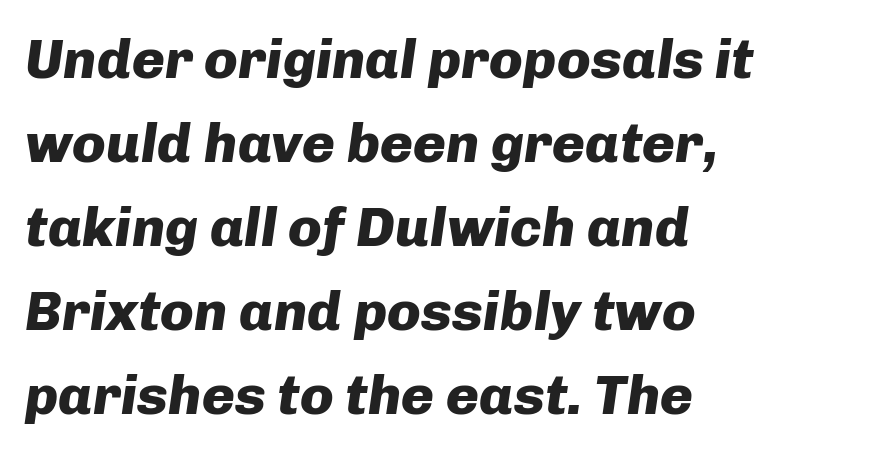
This sample is left-justified, so line endings fall wherever the words run out. Words appear dense and cohesive because spacing is normal. The rendering uses a bold face; every stroke is thick and dark. Anything drawn beneath the words? Only blank space.
